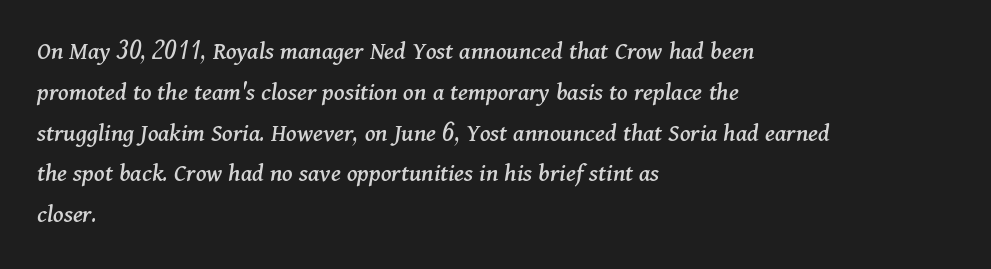
Just letters on the line, the space beneath them empty. Inter-character spacing is left at the font's built-in metrics. The typography opts for an oblique posture over an upright one. Summary of vertical rhythm: regular, with standard interline spacing. Casual observation: everything's shoved over to the left.
